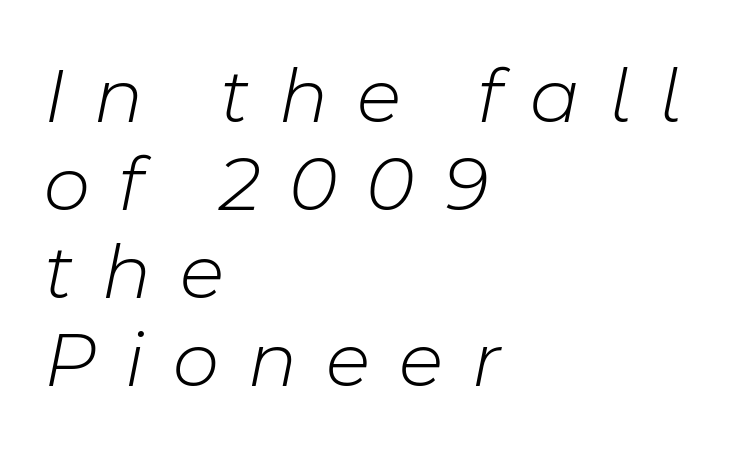
The image shows 80 px light type, italic (leaning right); set left-aligned, tight line spacing (1.1x), unusually wide letter spacing (+0.36 em), not underlined; low stroke contrast and a medium x-height.
